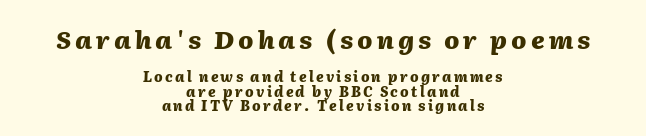
{"italic": "yes", "lean": "right", "slant_degrees": 2, "bold": "yes", "underline": "no", "align": "center", "line_spacing": "tight", "line_spacing_ratio": 1.04, "larger_block": "first", "size_ratio": 1.79, "glyph_px": 25}
